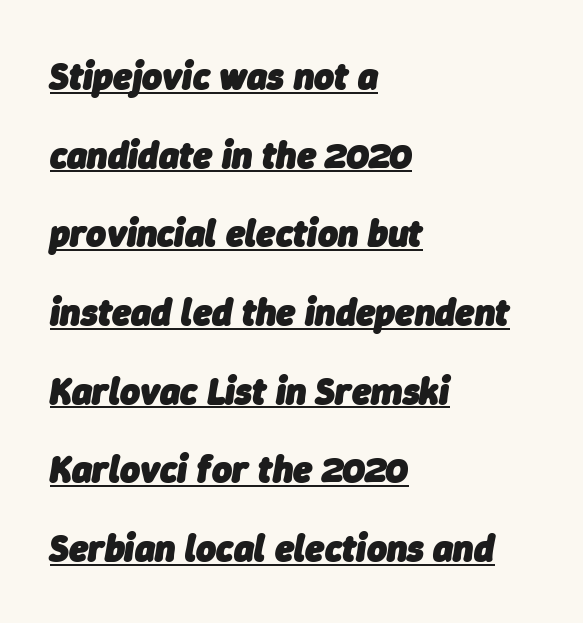
Q: Is the text bold? A: Yes.
Q: Is the text italic (slanted)? A: Yes, it leans right by about 9 degrees.
Q: Is the text underlined? A: Yes.
Q: How is the paragraph aligned? A: Left-aligned.
Q: Is the spacing between letters normal or unusually wide? A: Normal.
Q: Is the spacing between lines tight, normal or loose? A: Loose.
Q: Width (condensed, normal, or wide)? A: Normal.
Q: Stroke contrast? A: Low.
Q: x-height? A: Medium.
Q: Monospaced? A: No.
